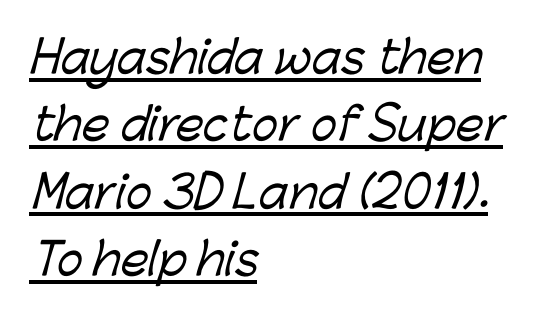
The text was rendered using a sans face with plain stroke endings. What decoration does the sample have? An underline. This sample has the flowing, uneven cadence of proportional lettering. Caption: multi-line text, flush left, ragged right. Interline gaps are of average width in this sample. Spacing between characters is what you'd get straight out of the box.
